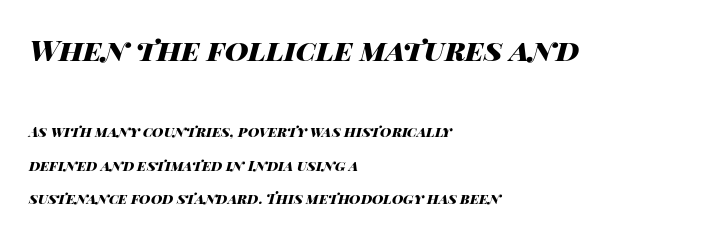
Typesetter's note — upper block bumped up in size, lower block left smaller. The zone under the glyphs is completely vacant. You could fit nearly another row in the gap between these rows. Notice how the stems are inclined rather than vertical — that's the hallmark of italics. This sample is left-justified, so line endings fall wherever the words run out.
